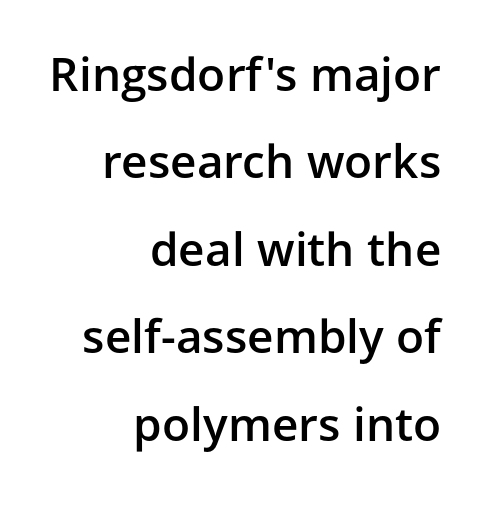
As a designer I'd log this as weight 600, semibold. The space between consecutive lines is lavish. Looks like regular typesetting: each glyph gets only the width it needs. Is the letter spacing exaggerated? No — it looks like the ordinary default. The gap between lines stays unmarked. Font category for this specimen: sans-serif.
